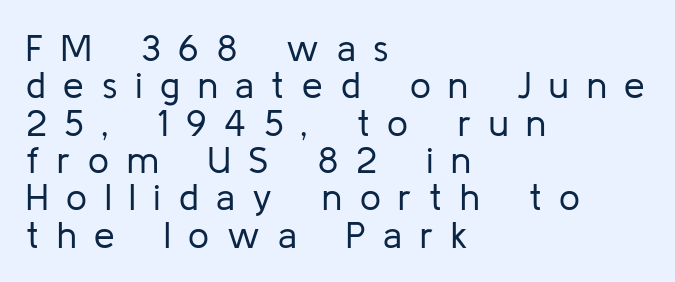
Q: Is the text bold? A: No.
Q: Is the text italic (slanted)? A: No, it is upright.
Q: Is the typeface a serif or a sans-serif typeface? A: Sans-serif.
Q: Is the text underlined? A: No.
Q: How is the paragraph aligned? A: Left-aligned.
Q: Is the spacing between letters normal or unusually wide? A: Unusually wide.
Q: Is the spacing between lines tight, normal or loose? A: Tight.
Q: Width (condensed, normal, or wide)? A: Normal.
Q: Stroke contrast? A: Low.
Q: x-height? A: Medium.
Q: Monospaced? A: No.
